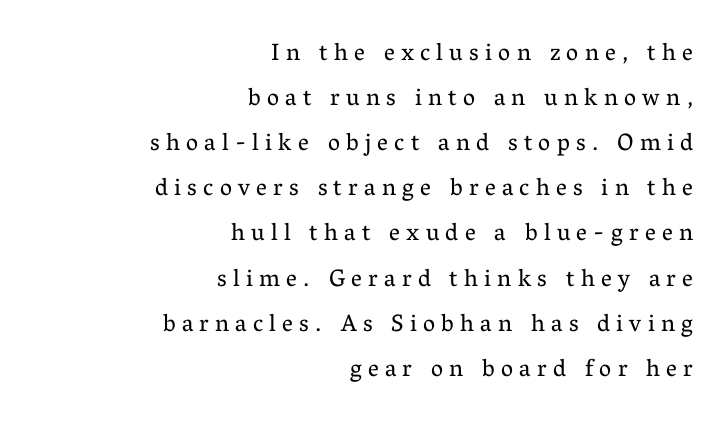
{"italic": "no", "bold": "no", "underline": "no", "align": "right", "line_spacing_ratio": 1.88, "letter_spacing": "wide", "letter_spacing_em": 0.26, "glyph_px": 24}
